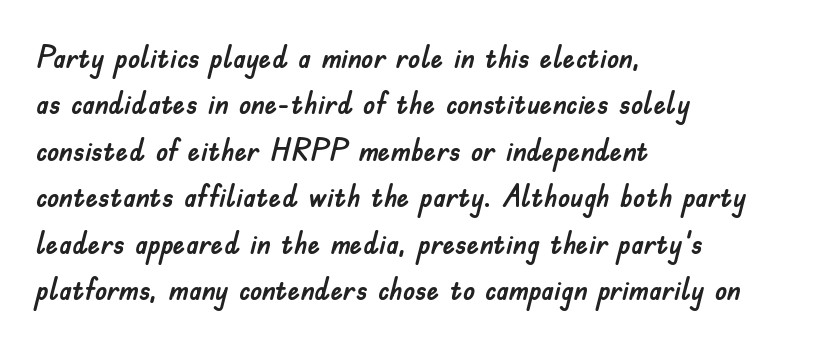
Q: Is the text italic (slanted)? A: Yes.
Q: Is the typeface a serif or a sans-serif typeface? A: Sans-serif.
Q: Is the text underlined? A: No.
Q: How is the paragraph aligned? A: Left-aligned.
Q: Is the spacing between letters normal or unusually wide? A: Normal.
Q: Is the spacing between lines tight, normal or loose? A: Normal.
Q: Width (condensed, normal, or wide)? A: Normal.
Q: Stroke contrast? A: Low.
Q: x-height? A: Small.
Q: Monospaced? A: No.
